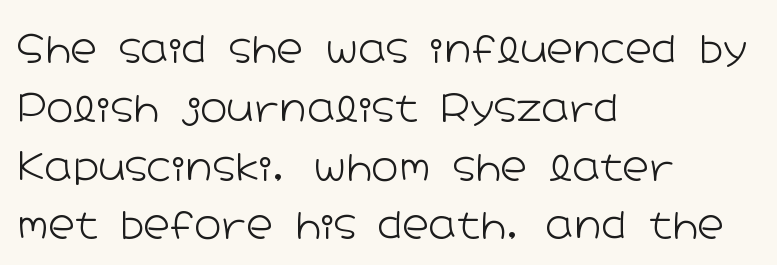
The image shows 37 px light, wide sans-serif type, upright; set left-aligned, normal line spacing (1.59x), normal letter spacing, not underlined; low stroke contrast and a medium x-height.
